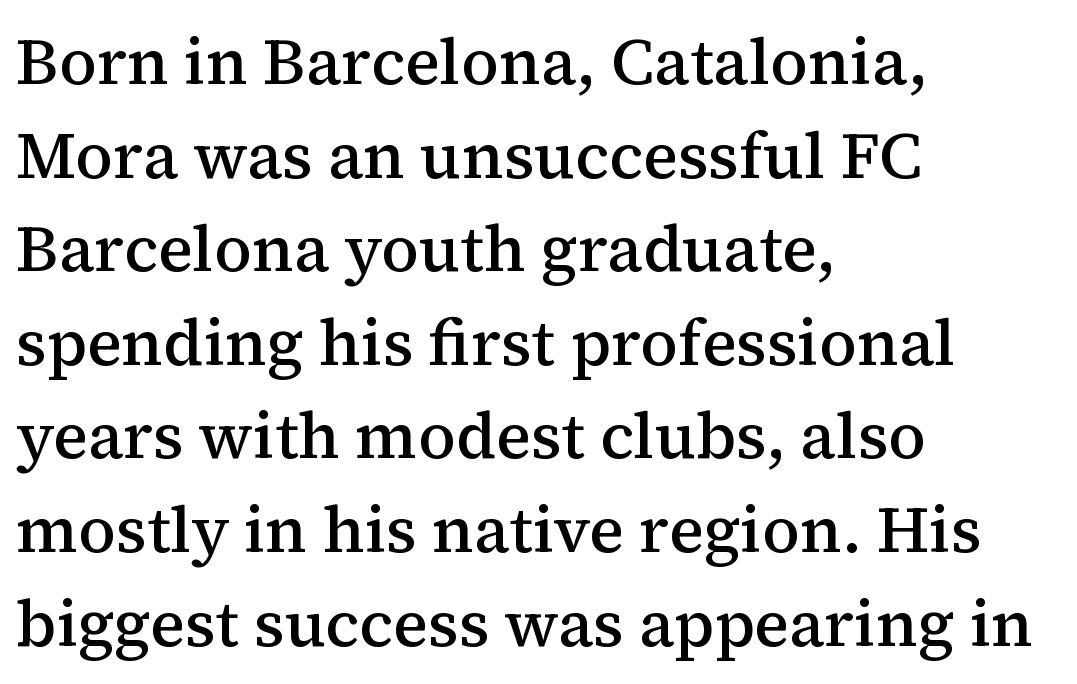
The image shows 65 px semibold serif type, upright; set left-aligned, normal line spacing (1.44x), normal letter spacing, not underlined; medium stroke contrast and a medium x-height.
